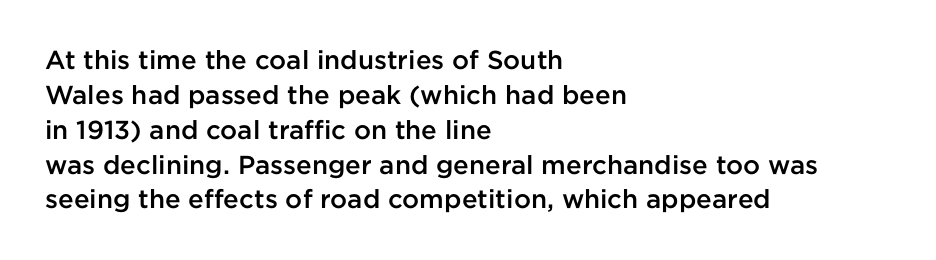
{"italic": "no", "bold": "semi", "underline": "no", "align": "left", "line_spacing": "normal", "line_spacing_ratio": 1.34, "letter_spacing": "normal", "letter_spacing_em": 0.0, "glyph_px": 26}
